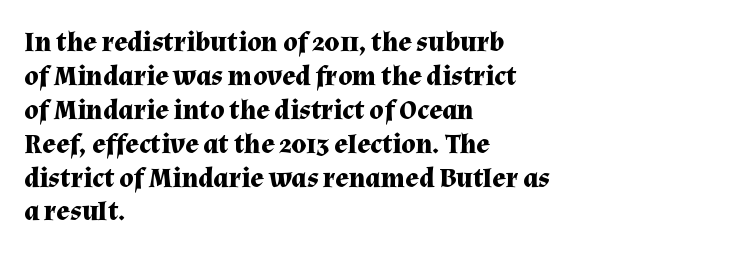
The image shows 28 px bold serif type, upright; set left-aligned, line spacing 1.21x, normal letter spacing, not underlined; medium stroke contrast and a medium x-height.
